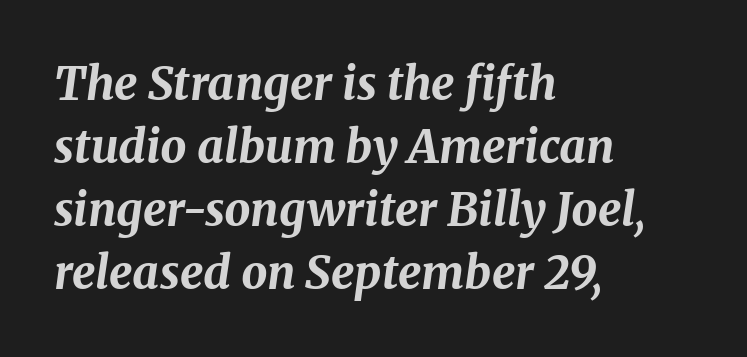
{"italic": "yes", "lean": "right", "slant_degrees": 8, "bold": "yes", "weight": "bold", "width": "normal", "stroke_contrast": "medium", "x_height": "medium", "monospaced": "no", "underline": "no", "align": "left", "line_spacing": "normal", "line_spacing_ratio": 1.37, "letter_spacing": "normal", "letter_spacing_em": 0.0, "glyph_px": 46}
